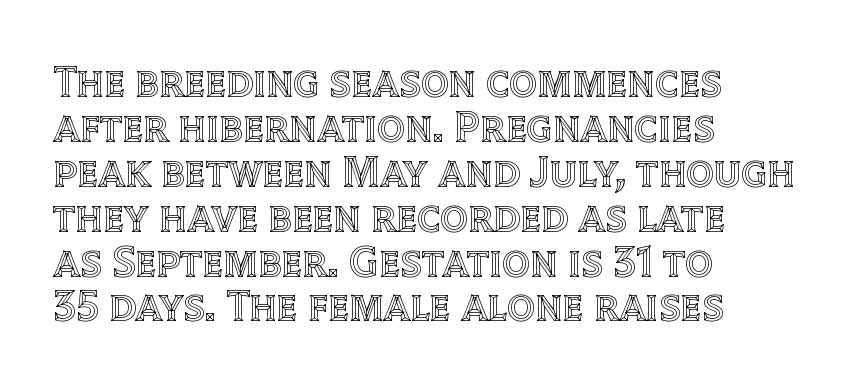
Q: Is the text italic (slanted)? A: No, it is upright.
Q: Is the text underlined? A: No.
Q: How is the paragraph aligned? A: Left-aligned.
Q: Is the spacing between letters normal or unusually wide? A: Normal.
Q: Is the spacing between lines tight, normal or loose? A: Tight.
Q: Width (condensed, normal, or wide)? A: Normal.
Q: x-height? A: Large.
Q: Monospaced? A: No.
